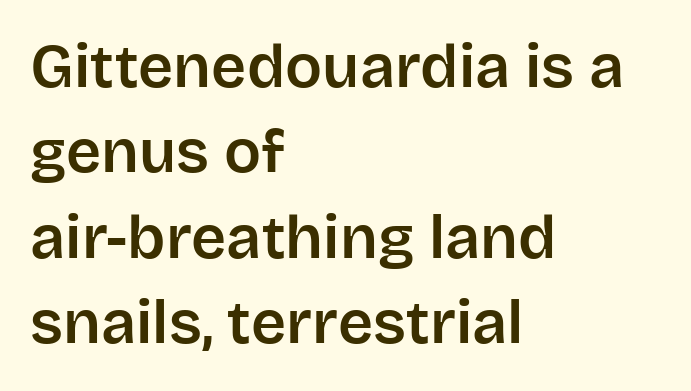
{"serif": "no", "italic": "no", "width": "normal", "stroke_contrast": "low", "x_height": "large", "monospaced": "no", "underline": "no", "align": "left", "line_spacing": "normal", "line_spacing_ratio": 1.4, "letter_spacing": "normal", "letter_spacing_em": 0.0, "glyph_px": 61}
